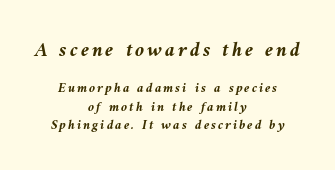
The passage is arranged like a title page — every line centered. The typesetting leans heavy: a genuine bold. Whoever set this made the first block the dominant, larger element. Rule under the text: the space is simply empty. Successive baselines arrive at the customary interval.
